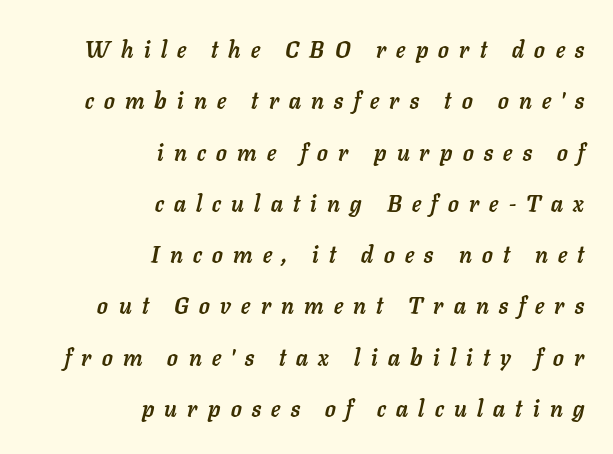
The image shows 23 px bold type, italic (leaning right); set right-aligned, loose line spacing (2.23x), unusually wide letter spacing (+0.45 em), not underlined.
